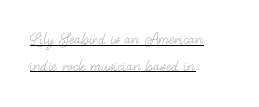
All the whitespace from short lines collects on the right. The strokes are not fattened; the text isn't bold. Line spacing here is normal. Every word sits above its own underline. Observe the ordinary spacing: letters are neighbours, not strangers.
